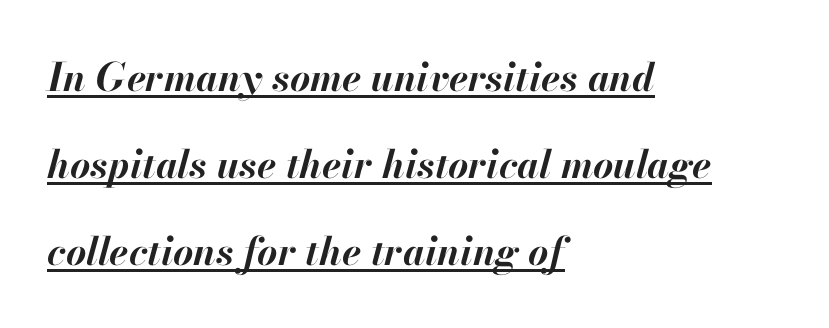
Q: Is the text bold? A: Yes.
Q: Is the text italic (slanted)? A: Yes, it leans right by about 13 degrees.
Q: Is the text underlined? A: Yes.
Q: How is the paragraph aligned? A: Left-aligned.
Q: Is the spacing between letters normal or unusually wide? A: Normal.
Q: Is the spacing between lines tight, normal or loose? A: Loose.
Q: Width (condensed, normal, or wide)? A: Normal.
Q: Stroke contrast? A: High.
Q: x-height? A: Small.
Q: Monospaced? A: No.
